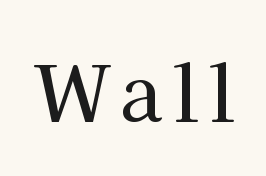
{"serif": "yes", "italic": "no", "width": "normal", "stroke_contrast": "high", "x_height": "medium", "monospaced": "no", "underline": "no", "glyph_px": 78}
